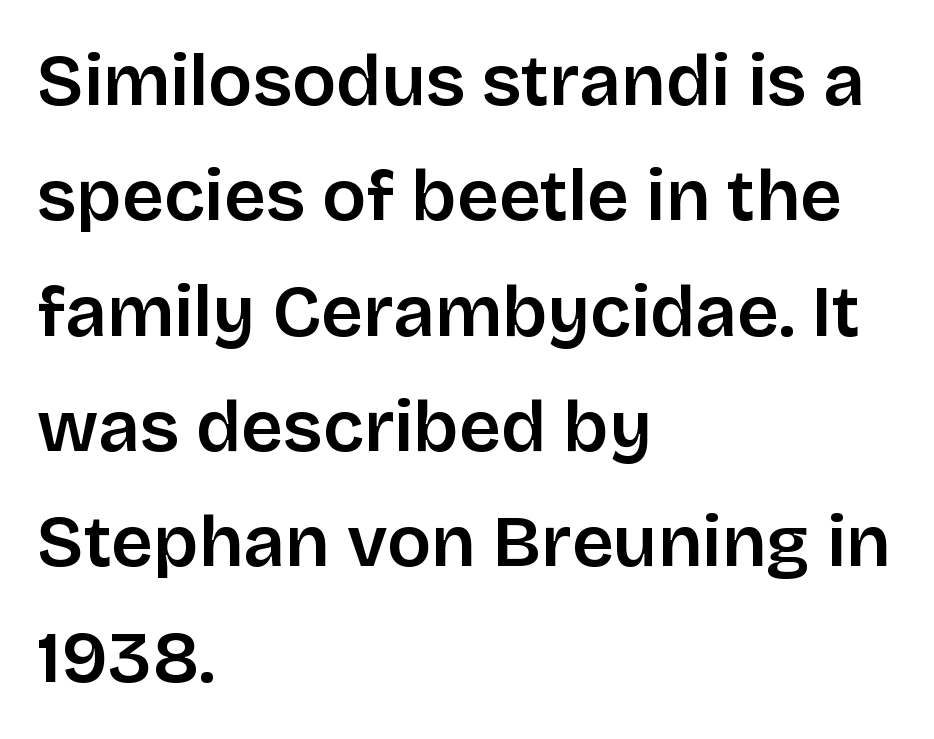
Q: Is the text italic (slanted)? A: No, it is upright.
Q: Is the typeface a serif or a sans-serif typeface? A: Sans-serif.
Q: Is the text underlined? A: No.
Q: How is the paragraph aligned? A: Left-aligned.
Q: Is the spacing between letters normal or unusually wide? A: Normal.
Q: Is the spacing between lines tight, normal or loose? A: Normal.
Q: Width (condensed, normal, or wide)? A: Normal.
Q: Stroke contrast? A: Low.
Q: x-height? A: Large.
Q: Monospaced? A: No.
